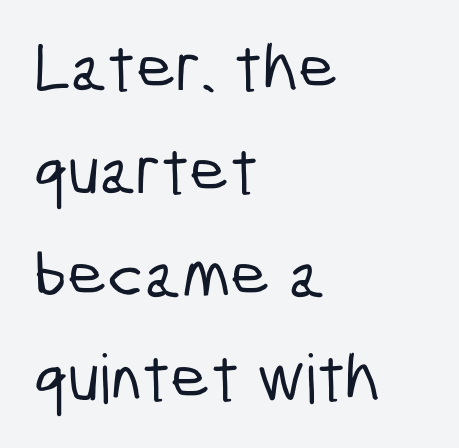
The image shows 68 px condensed sans-serif type; set left-aligned, normal line spacing (1.52x), normal letter spacing, not underlined; low stroke contrast and a medium x-height.
